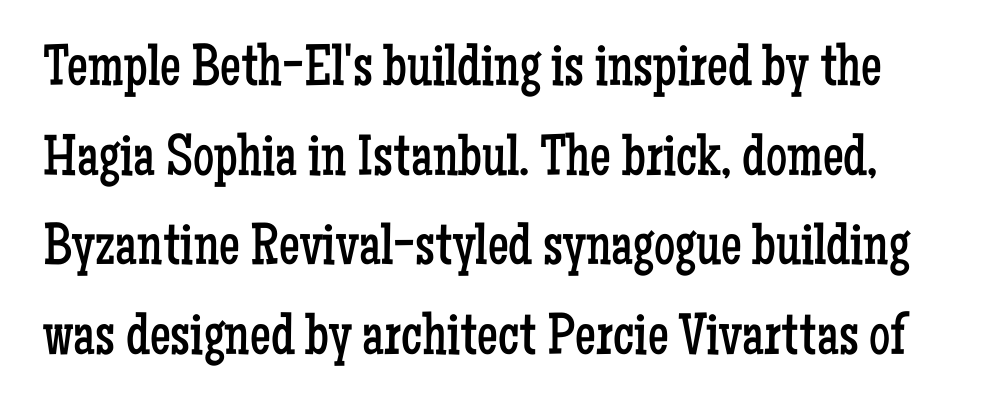
Q: Is the text bold? A: No.
Q: Is the text italic (slanted)? A: No, it is upright.
Q: Is the typeface a serif or a sans-serif typeface? A: Serif.
Q: Is the text underlined? A: No.
Q: Is the spacing between letters normal or unusually wide? A: Normal.
Q: Is the spacing between lines tight, normal or loose? A: Normal.
Q: Width (condensed, normal, or wide)? A: Condensed.
Q: Stroke contrast? A: Low.
Q: x-height? A: Medium.
Q: Monospaced? A: No.
